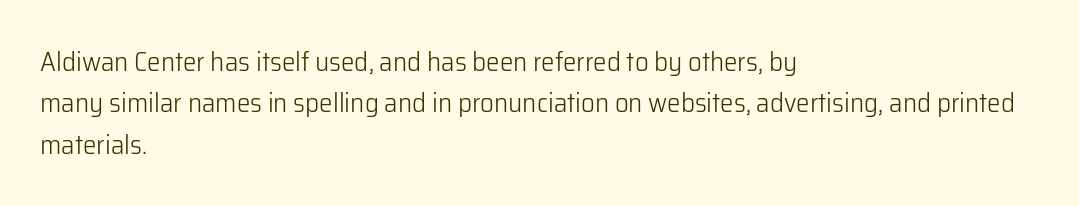
Q: Is the text bold? A: No.
Q: Is the text italic (slanted)? A: No, it is upright.
Q: Is the text underlined? A: No.
Q: How is the paragraph aligned? A: Left-aligned.
Q: Is the spacing between letters normal or unusually wide? A: Normal.
Q: Is the spacing between lines tight, normal or loose? A: Normal.
